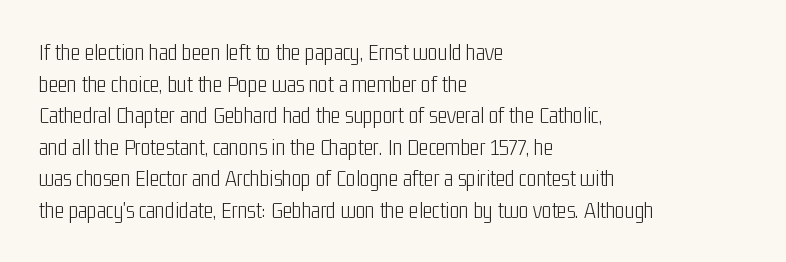
Q: Is the text bold? A: No.
Q: Is the text italic (slanted)? A: No, it is upright.
Q: Is the text underlined? A: No.
Q: How is the paragraph aligned? A: Left-aligned.
Q: Is the spacing between letters normal or unusually wide? A: Normal.
Q: Is the spacing between lines tight, normal or loose? A: Normal.
